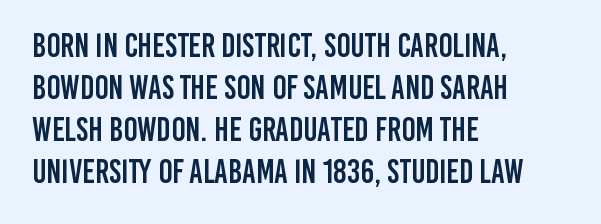
Q: Is the text italic (slanted)? A: No, it is upright.
Q: Is the typeface a serif or a sans-serif typeface? A: Sans-serif.
Q: Is the text underlined? A: No.
Q: How is the paragraph aligned? A: Left-aligned.
Q: Is the spacing between letters normal or unusually wide? A: Normal.
Q: Is the spacing between lines tight, normal or loose? A: Normal.
Q: Width (condensed, normal, or wide)? A: Condensed.
Q: Stroke contrast? A: Low.
Q: x-height? A: Large.
Q: Monospaced? A: No.
